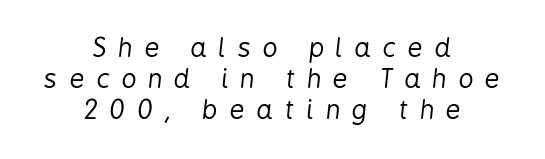
The image shows 26 px text type, italic (leaning right); set centered, line spacing 1.19x, unusually wide letter spacing (+0.46 em), not underlined.
